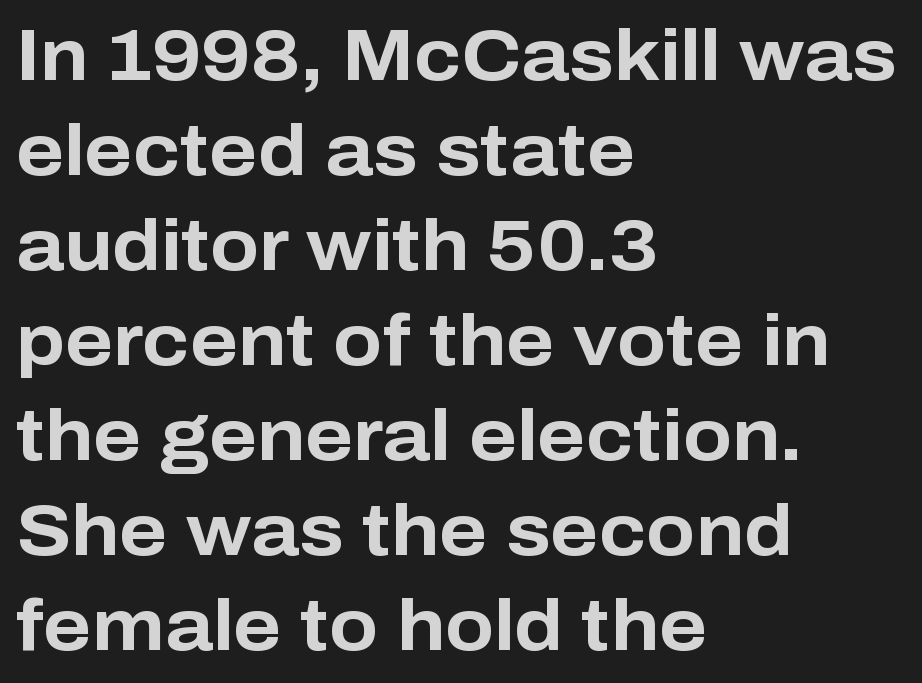
The image shows 72 px bold sans-serif type, upright; set left-aligned, normal line spacing (1.32x), normal letter spacing, not underlined; low stroke contrast and a medium x-height.
